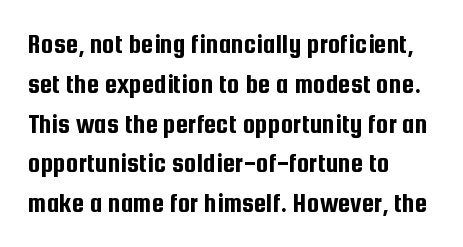
{"serif": "no", "italic": "no", "width": "condensed", "stroke_contrast": "low", "x_height": "medium", "monospaced": "no", "underline": "no", "align": "left", "line_spacing": "normal", "line_spacing_ratio": 1.42, "letter_spacing": "normal", "letter_spacing_em": 0.0, "glyph_px": 28}
